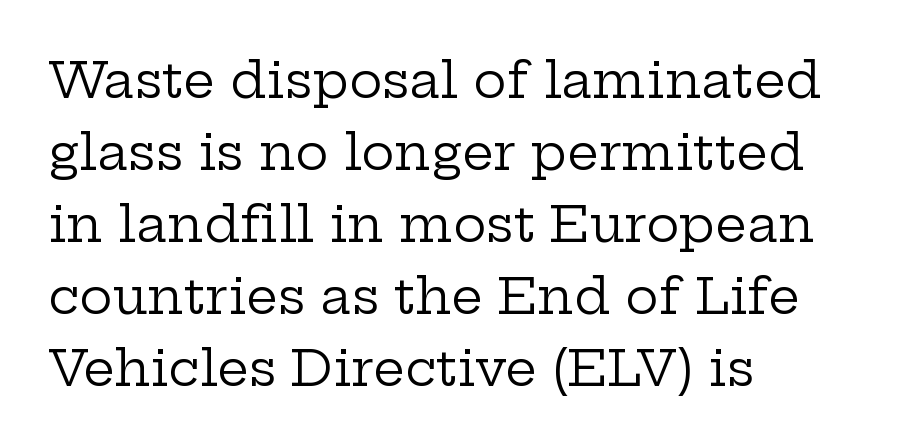
Ascenders rise straight up at ninety degrees. One glance says typical: line gaps are just what's usual. Looks like regular typesetting: each glyph gets only the width it needs. Which margin do the lines hug? The left one — the right edge is uneven. The line texture is even and compact thanks to regular tracking.
